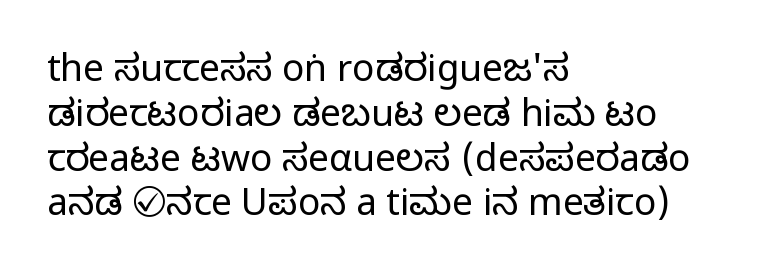
The image shows 37 px regular-weight, condensed sans-serif type, upright; set left-aligned, line spacing 1.21x, normal letter spacing, not underlined; low stroke contrast and a large x-height.
